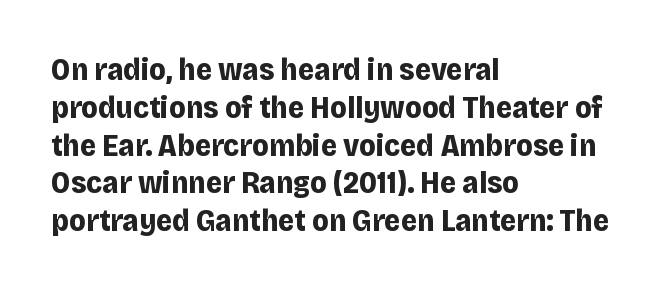
The image shows 31 px bold sans-serif type, upright; set left-aligned, line spacing 1.22x, normal letter spacing, not underlined; low stroke contrast and a large x-height.
